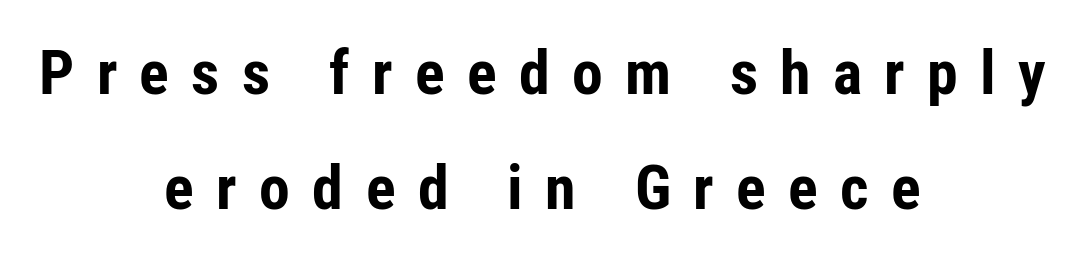
Substantial extra tracking has been applied to these lines. Glance below the letters and you will spot only blank space. Varying glyph widths throughout — classic text-font behaviour. Font category for this specimen: sans-serif. Italic? Not at all — the glyphs are vertical. A centered setting, common on invitations and titles, is used for this passage.
